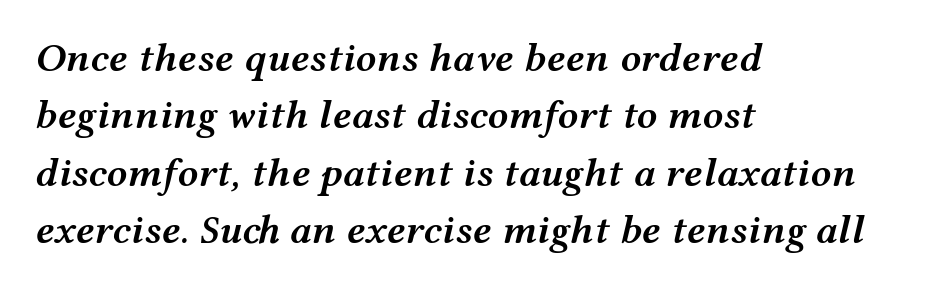
Horizontal bands of white between lines are of average thickness. Is this a fixed-width face? No — the glyphs have proportional, varying widths. The font's italic variant was chosen for this text. Stroke thickness is moderately raised; the sample reads as semibold. Alignment: flush left. Honestly, there is no underline to notice here at all.
